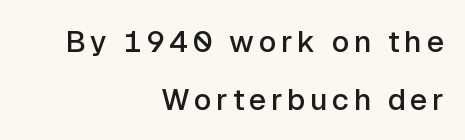
The image shows 30 px semibold sans-serif type, upright; set right-aligned, loose line spacing (1.93x), not underlined; low stroke contrast and a medium x-height.
